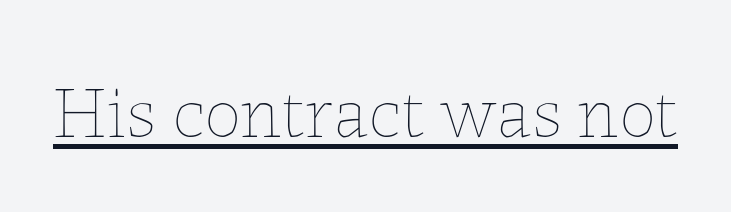
The image shows 74 px thin type, upright; set normal letter spacing, underlined; low stroke contrast and a medium x-height.
